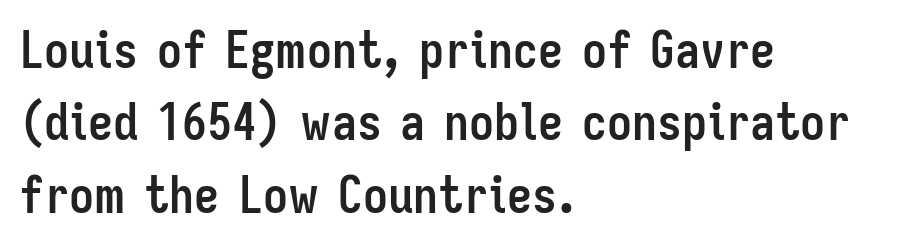
Spacing verdict: proportional, widths tailored to each character. Does the weight exceed regular? Yes, all the way to bold. Note: no serifs on the glyphs. A classic flush-left, rag-right setting is used for this passage. Just letters on the line, the space beneath them empty.
